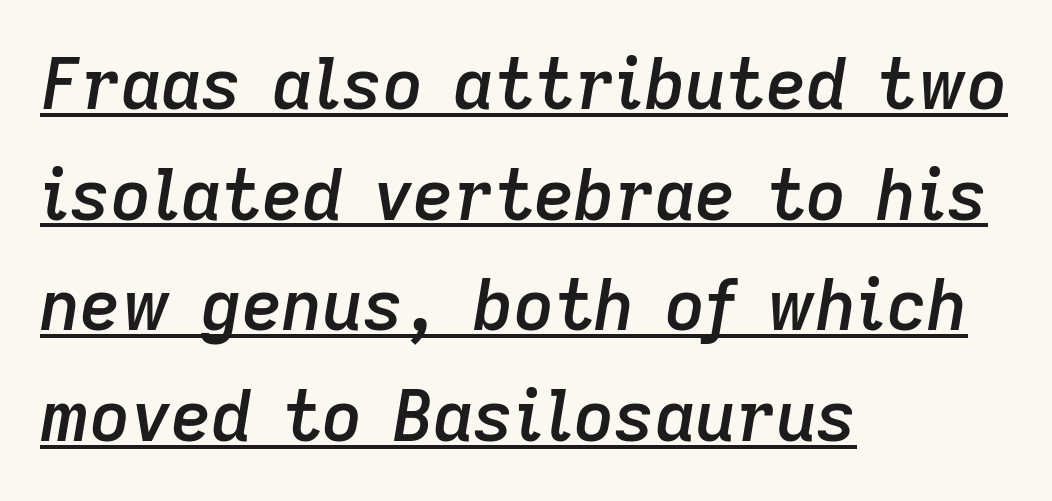
{"italic": "yes", "lean": "right", "slant_degrees": 9, "bold": "semi", "weight": "semibold", "width": "normal", "stroke_contrast": "low", "x_height": "medium", "monospaced": "no", "underline": "yes", "align": "left", "line_spacing": "normal", "line_spacing_ratio": 1.58, "letter_spacing": "normal", "letter_spacing_em": 0.0, "glyph_px": 70}
